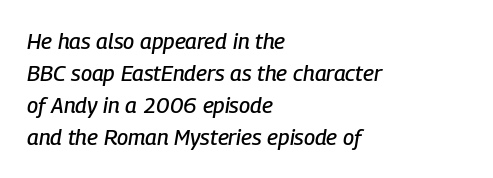
Q: Is the text italic (slanted)? A: Yes, it leans right by about 9 degrees.
Q: Is the text underlined? A: No.
Q: How is the paragraph aligned? A: Left-aligned.
Q: Is the spacing between letters normal or unusually wide? A: Normal.
Q: Is the spacing between lines tight, normal or loose? A: Normal.
